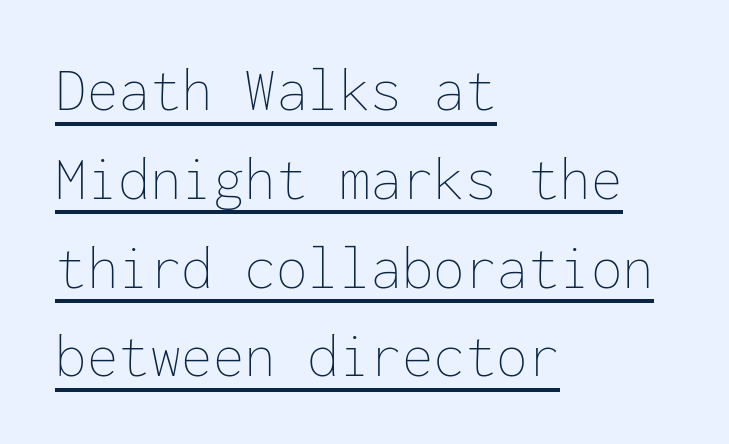
The rendering uses the underline text-decoration. One-word summary of the alignment: left. Fixed-width glyphs throughout — classic coding-font behaviour. The space between consecutive lines is moderate.
